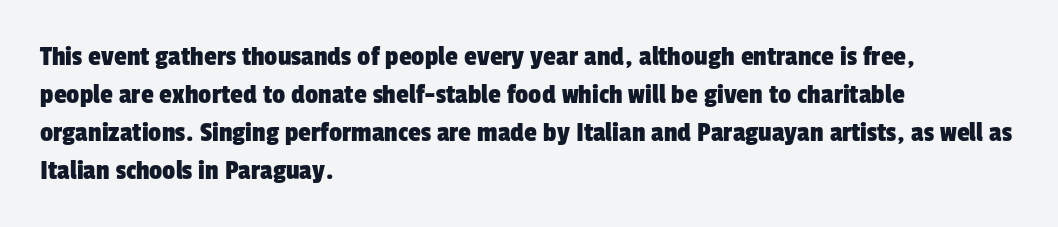
{"serif": "no", "width": "condensed", "stroke_contrast": "low", "x_height": "medium", "monospaced": "no", "underline": "no", "align": "left", "line_spacing": "normal", "line_spacing_ratio": 1.31, "letter_spacing": "normal", "letter_spacing_em": 0.0, "glyph_px": 29}
